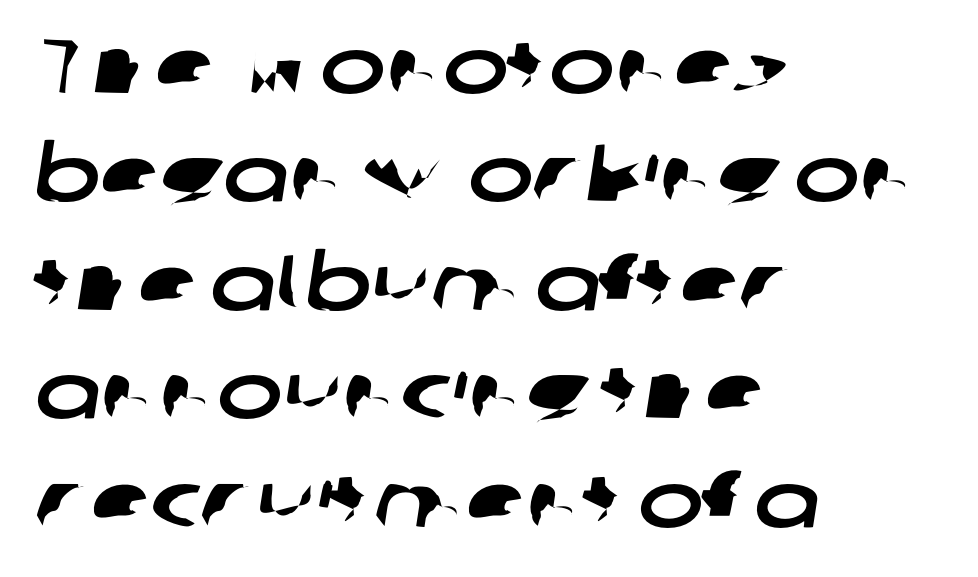
The image shows 78 px wide sans-serif type; set left-aligned, normal line spacing (1.39x), normal letter spacing, not underlined; low stroke contrast and a medium x-height.
